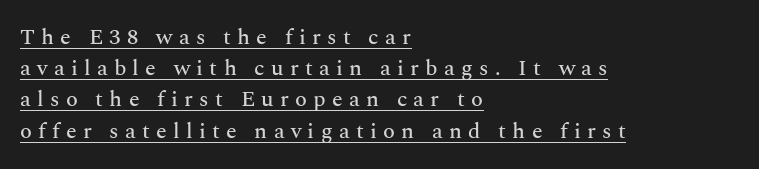
Leading matches the norm, producing a regular column. In terms of posture, this sample is upright. This is underlined copy, the kind a proofreader might mark for attention. Does the copy run flush right? No — it runs flush left. Tracking here is generous; glyphs stand well apart from one another.
